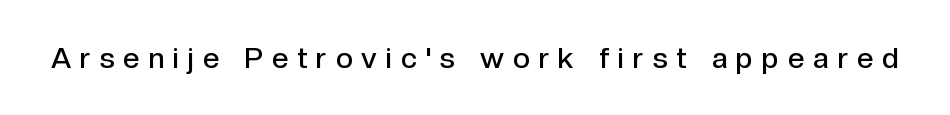
The image shows 29 px semibold sans-serif type, upright; set unusually wide letter spacing (+0.31 em), not underlined; a medium x-height.
